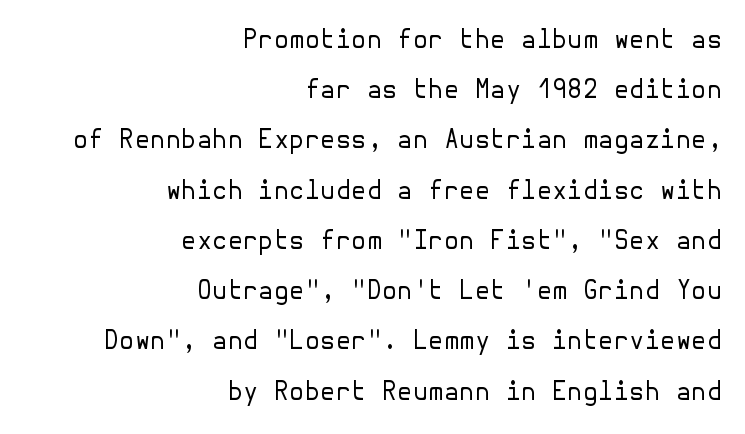
The tracking reads as untouched default to a designer's eye. Notice how the stems are strictly vertical — no italics here. Weight: not bold — regular or lighter. This sample is right-justified, so line beginnings fall wherever the words allow. Underlining? Definitely not there.
